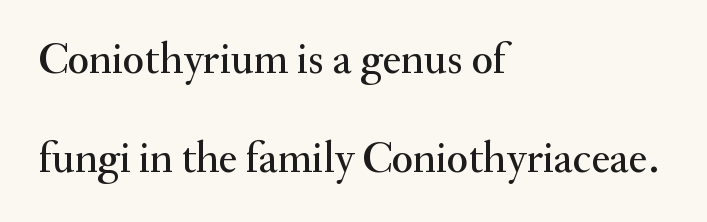
Character widths vary here, with narrow letters taking less room than wide ones. These lines are composed in type with serifs. Does the copy run flush right? No — it runs flush left. Here the glyphs are tracked normally, forming tight word shapes. Posture: straight, roman, zero tilt.
